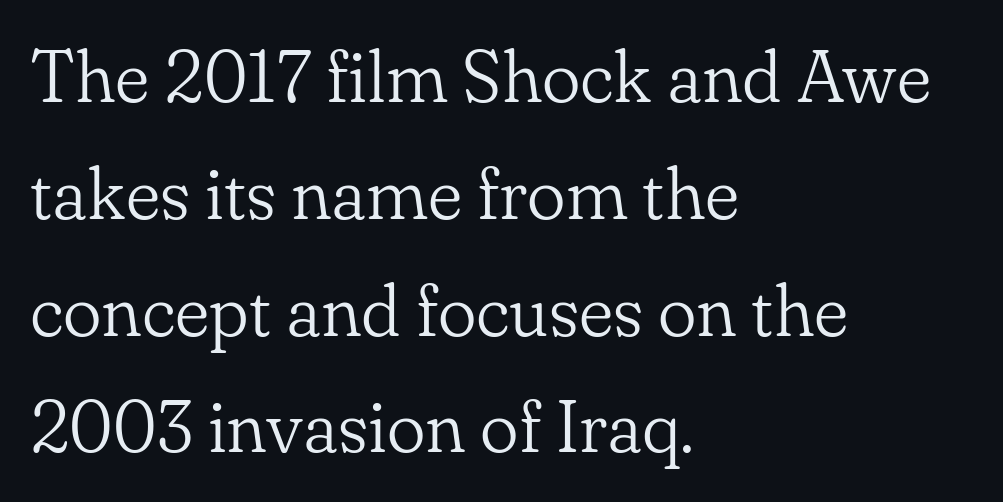
Which margin do the lines hug? The left one — the right edge is uneven. Is this a heavy cut? Hardly; it is regular or lighter. Each new line begins a customary step beneath the previous one. The foot of each line stays bare and open. Serif or sans? Serif — the stroke terminals have little feet.
